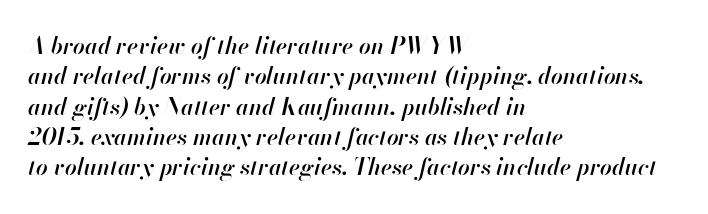
{"italic": "yes", "lean": "right", "slant_degrees": 13, "bold": "semi", "underline": "no", "align": "left", "line_spacing": "normal", "line_spacing_ratio": 1.32, "letter_spacing": "normal", "letter_spacing_em": 0.0, "glyph_px": 23}
